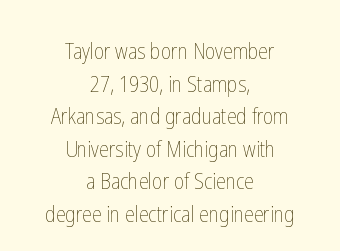
{"italic": "no", "bold": "no", "underline": "no", "align": "center", "line_spacing": "normal", "line_spacing_ratio": 1.48, "letter_spacing": "normal", "letter_spacing_em": 0.0, "glyph_px": 22}
